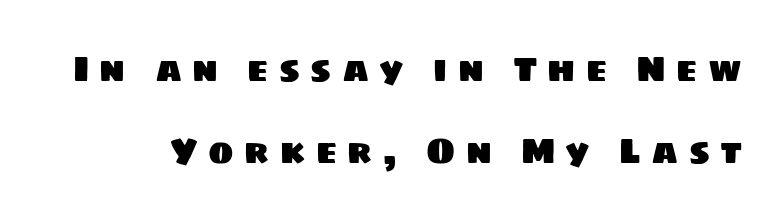
The image shows 34 px sans-serif type; set loose line spacing (2.41x), unusually wide letter spacing (+0.3 em), not underlined; low stroke contrast and a large x-height.
